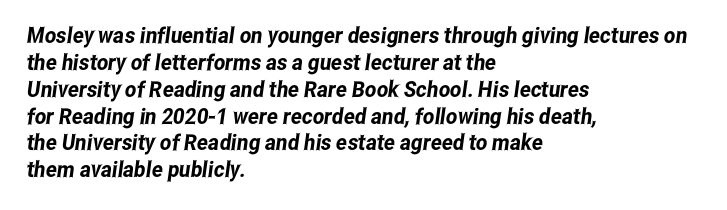
The image shows 22 px text type; set left-aligned, line spacing 1.22x, normal letter spacing, not underlined.
